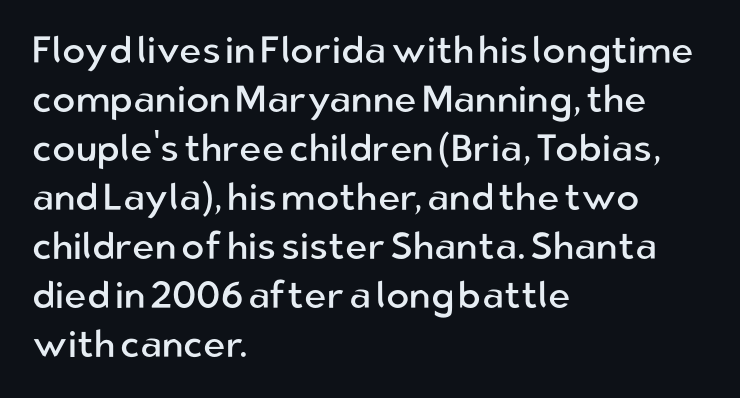
{"serif": "no", "italic": "no", "bold": "no", "weight": "regular", "width": "normal", "stroke_contrast": "low", "x_height": "medium", "monospaced": "no", "underline": "no", "align": "left", "line_spacing": "normal", "line_spacing_ratio": 1.29, "letter_spacing": "normal", "letter_spacing_em": 0.0, "glyph_px": 38}
